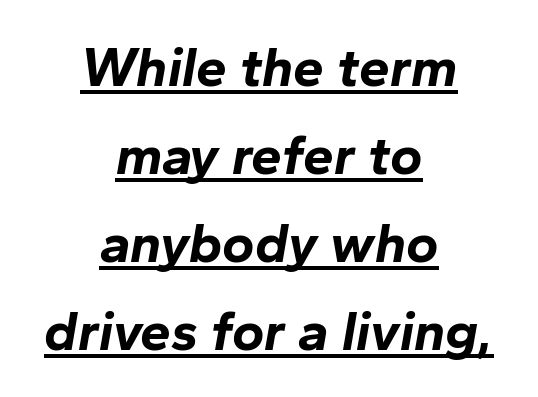
Underlined type. Observe the lean: these are italic letterforms. These lines keep a tight, regular rhythm from letter to letter. Students, this is bold: see how much ink each stroke carries.
